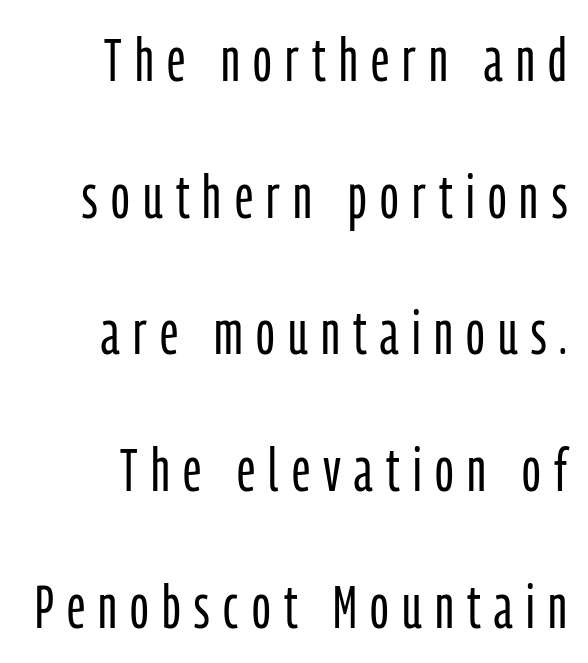
{"serif": "no", "italic": "no", "bold": "no", "weight": "light", "width": "condensed", "stroke_contrast": "low", "x_height": "medium", "monospaced": "no", "underline": "no", "align": "right", "line_spacing": "loose", "line_spacing_ratio": 2.24, "letter_spacing": "wide", "letter_spacing_em": 0.22, "glyph_px": 61}
